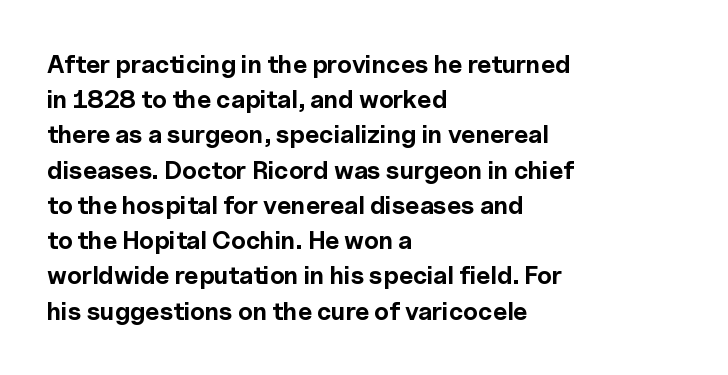
{"italic": "no", "bold": "yes", "underline": "no", "align": "left", "line_spacing": "normal", "line_spacing_ratio": 1.41, "letter_spacing": "normal", "letter_spacing_em": 0.0, "glyph_px": 25}
